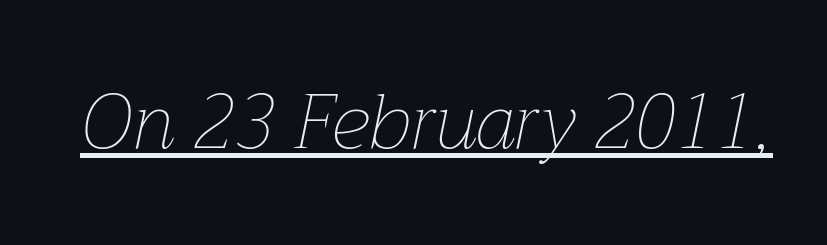
Q: Is the text bold? A: No.
Q: Is the text italic (slanted)? A: Yes, it leans right by about 12 degrees.
Q: Is the text underlined? A: Yes.
Q: Is the spacing between letters normal or unusually wide? A: Normal.
Q: Width (condensed, normal, or wide)? A: Normal.
Q: Stroke contrast? A: Low.
Q: x-height? A: Medium.
Q: Monospaced? A: No.
